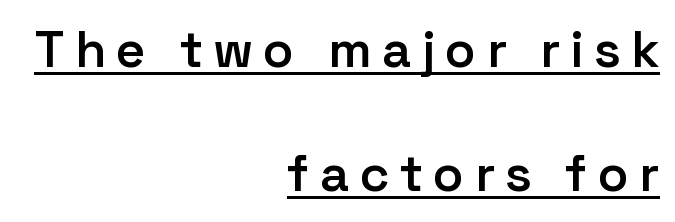
{"serif": "no", "italic": "no", "bold": "semi", "weight": "semibold", "width": "normal", "stroke_contrast": "low", "x_height": "medium", "monospaced": "no", "underline": "yes", "align": "right", "line_spacing": "loose", "line_spacing_ratio": 2.43, "letter_spacing": "wide", "letter_spacing_em": 0.2, "glyph_px": 51}
